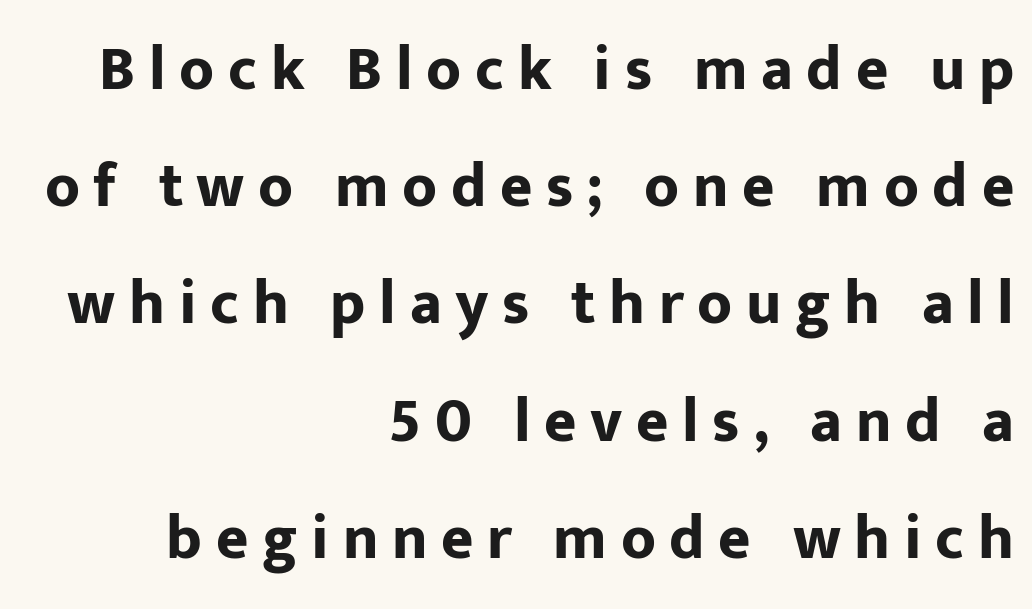
Q: Is the text bold? A: Yes.
Q: Is the text italic (slanted)? A: No, it is upright.
Q: Is the typeface a serif or a sans-serif typeface? A: Sans-serif.
Q: Is the text underlined? A: No.
Q: How is the paragraph aligned? A: Right-aligned.
Q: Is the spacing between letters normal or unusually wide? A: Unusually wide.
Q: Width (condensed, normal, or wide)? A: Normal.
Q: Stroke contrast? A: Low.
Q: x-height? A: Medium.
Q: Monospaced? A: No.
